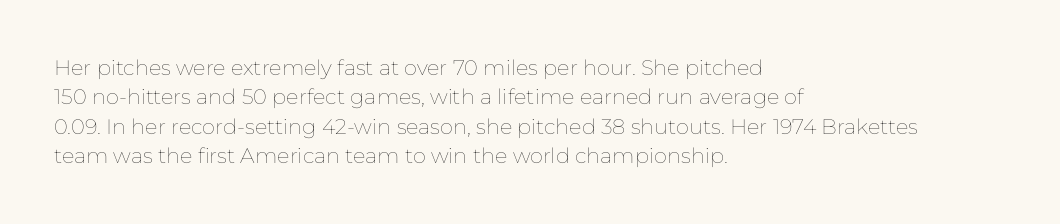
A clean baseline with only descenders dipping below it. If you drew a line through each stem, it would be perfectly vertical. Honestly, the row spacing looks completely unremarkable. Is this a heavy cut? Hardly; it is regular or lighter.
